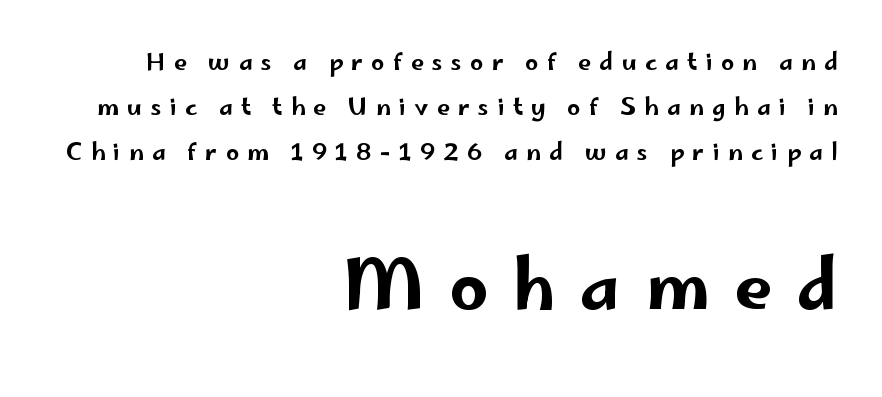
Q: Is the text italic (slanted)? A: No, it is upright.
Q: Is the typeface a serif or a sans-serif typeface? A: Sans-serif.
Q: Is the text underlined? A: No.
Q: How is the paragraph aligned? A: Right-aligned.
Q: Is the spacing between letters normal or unusually wide? A: Unusually wide.
Q: Is the spacing between lines tight, normal or loose? A: Loose.
Q: Which block of text is set in a larger size, the first (top) or the second (bottom)? A: The second (bottom) one.
Q: Width (condensed, normal, or wide)? A: Wide.
Q: Stroke contrast? A: Low.
Q: x-height? A: Small.
Q: Monospaced? A: No.
